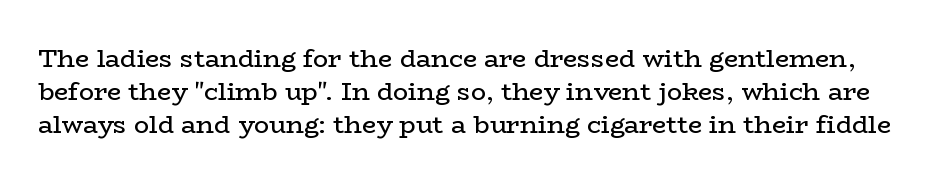
Q: Is the text bold? A: No.
Q: Is the text italic (slanted)? A: No, it is upright.
Q: Is the text underlined? A: No.
Q: Is the spacing between letters normal or unusually wide? A: Normal.
Q: Is the spacing between lines tight, normal or loose? A: Normal.
